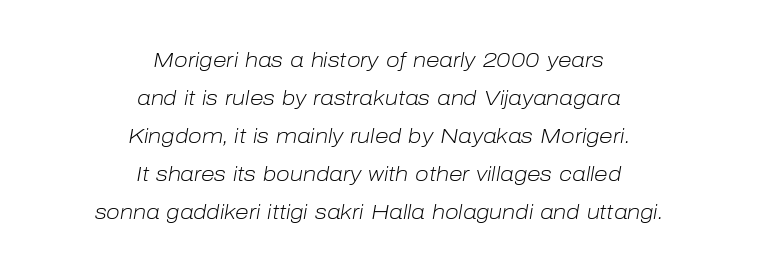
The image shows 20 px text type, italic (leaning right); set centered, loose line spacing (1.9x), normal letter spacing, not underlined.
